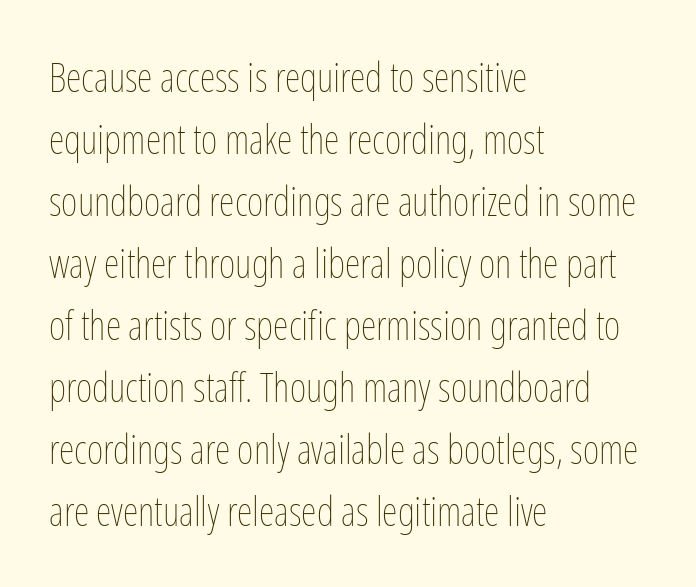
Is this a fixed-width face? No — the glyphs have proportional, varying widths. Type without underlining. Leftover space on each line is placed entirely after the last word. Letter spacing: default. Leading matches the norm, producing a regular column.
